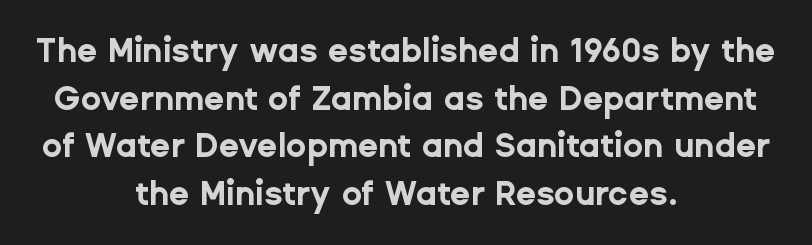
{"serif": "no", "italic": "no", "bold": "yes", "weight": "bold", "width": "normal", "stroke_contrast": "low", "x_height": "medium", "monospaced": "no", "underline": "no", "align": "center", "line_spacing": "normal", "line_spacing_ratio": 1.44, "letter_spacing": "normal", "letter_spacing_em": 0.0, "glyph_px": 33}
